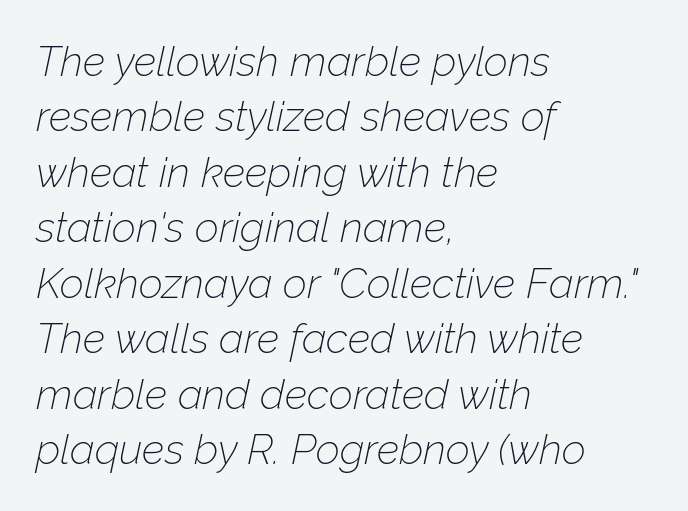
Letters have the restrained weight of plain body copy at most. In CSS terms this would be text-align: left. Notice how descenders clear the ascenders below comfortably — that's standard leading. A clean baseline with only descenders dipping below it.
